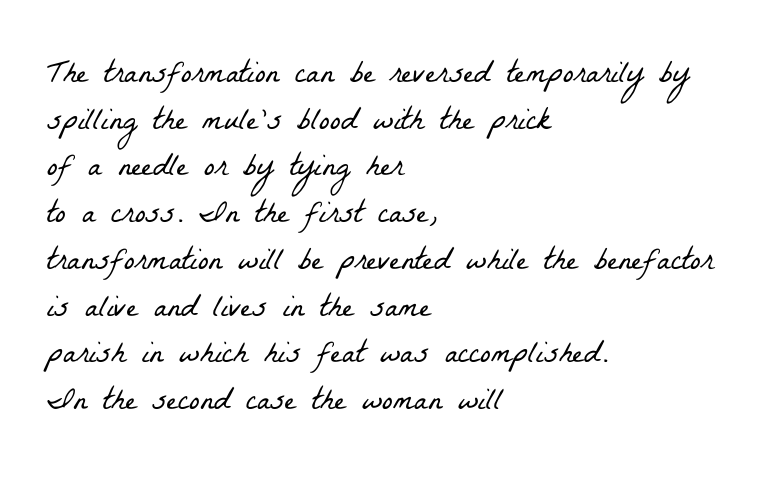
{"serif": "yes", "bold": "no", "weight": "light", "width": "condensed", "stroke_contrast": "low", "x_height": "medium", "monospaced": "no", "underline": "no", "align": "left", "line_spacing": "normal", "line_spacing_ratio": 1.46, "letter_spacing": "normal", "letter_spacing_em": 0.0, "glyph_px": 32}
